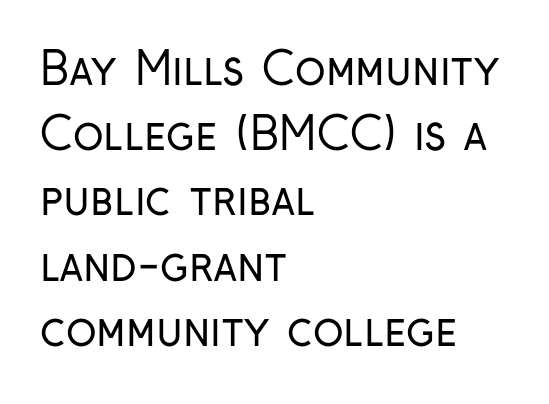
Q: Is the text bold? A: No.
Q: Is the text italic (slanted)? A: No, it is upright.
Q: Is the typeface a serif or a sans-serif typeface? A: Sans-serif.
Q: Is the text underlined? A: No.
Q: How is the paragraph aligned? A: Left-aligned.
Q: Is the spacing between letters normal or unusually wide? A: Normal.
Q: Is the spacing between lines tight, normal or loose? A: Normal.
Q: Width (condensed, normal, or wide)? A: Condensed.
Q: Stroke contrast? A: Low.
Q: x-height? A: Medium.
Q: Monospaced? A: No.
